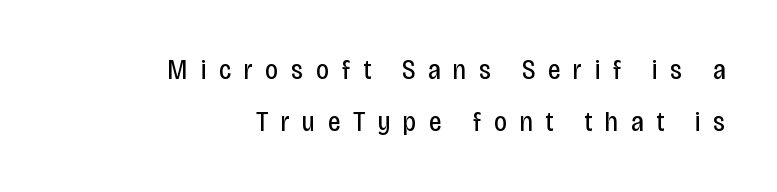
{"serif": "no", "italic": "no", "bold": "no", "weight": "regular", "width": "condensed", "stroke_contrast": "low", "x_height": "large", "monospaced": "no", "underline": "no", "align": "right", "line_spacing_ratio": 1.87, "letter_spacing": "wide", "letter_spacing_em": 0.46, "glyph_px": 28}
